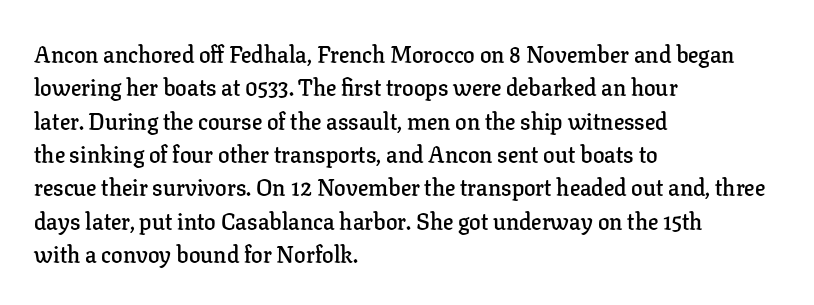
Q: Is the text bold? A: Semi-bold.
Q: Is the text italic (slanted)? A: No, it is upright.
Q: Is the text underlined? A: No.
Q: How is the paragraph aligned? A: Left-aligned.
Q: Is the spacing between letters normal or unusually wide? A: Normal.
Q: Is the spacing between lines tight, normal or loose? A: Normal.
